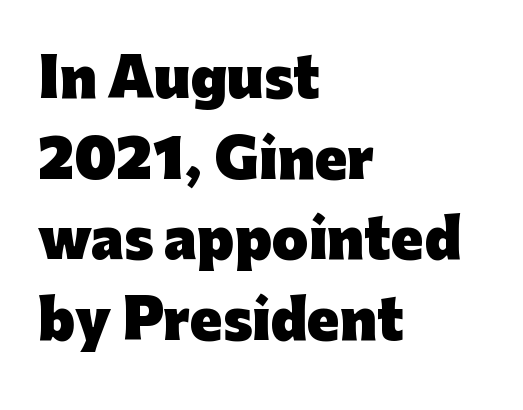
Q: Is the text bold? A: Yes.
Q: Is the text italic (slanted)? A: No, it is upright.
Q: Is the typeface a serif or a sans-serif typeface? A: Sans-serif.
Q: Is the text underlined? A: No.
Q: How is the paragraph aligned? A: Left-aligned.
Q: Is the spacing between letters normal or unusually wide? A: Normal.
Q: Is the spacing between lines tight, normal or loose? A: Normal.
Q: Width (condensed, normal, or wide)? A: Normal.
Q: Stroke contrast? A: Low.
Q: x-height? A: Medium.
Q: Monospaced? A: No.
